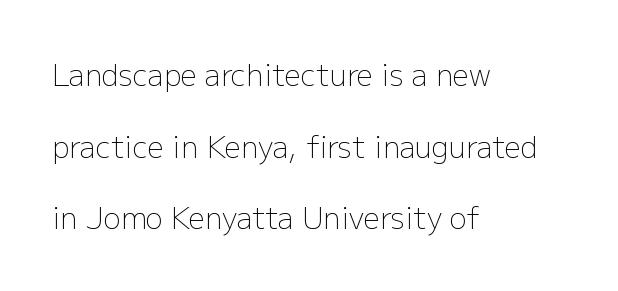
{"serif": "no", "italic": "no", "bold": "no", "weight": "light", "width": "normal", "stroke_contrast": "low", "x_height": "medium", "monospaced": "no", "underline": "no", "align": "left", "line_spacing": "loose", "line_spacing_ratio": 2.47, "letter_spacing": "normal", "letter_spacing_em": 0.0, "glyph_px": 29}
